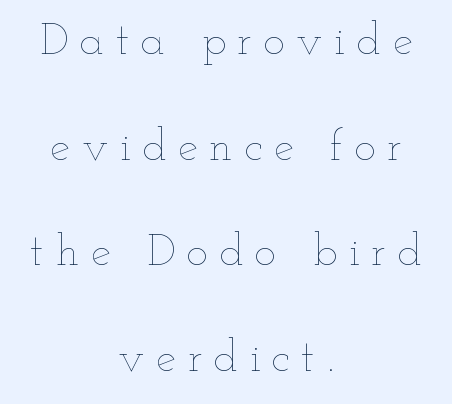
Q: Is the text bold? A: No.
Q: Is the text italic (slanted)? A: No, it is upright.
Q: Is the text underlined? A: No.
Q: How is the paragraph aligned? A: Centered.
Q: Is the spacing between letters normal or unusually wide? A: Unusually wide.
Q: Is the spacing between lines tight, normal or loose? A: Loose.
Q: Width (condensed, normal, or wide)? A: Wide.
Q: Stroke contrast? A: Low.
Q: x-height? A: Small.
Q: Monospaced? A: No.
